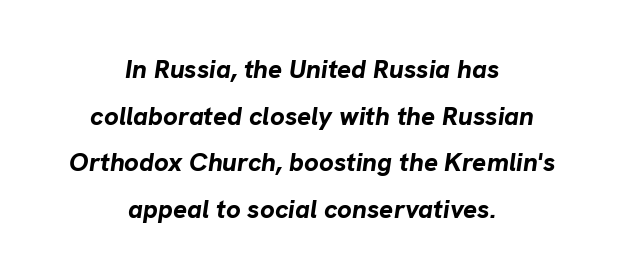
{"italic": "yes", "lean": "right", "slant_degrees": 8, "bold": "yes", "underline": "no", "align": "center", "line_spacing_ratio": 1.79, "letter_spacing": "normal", "letter_spacing_em": 0.0, "glyph_px": 26}
